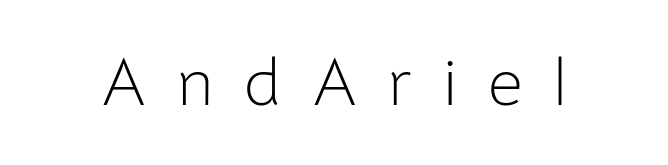
{"serif": "no", "italic": "no", "bold": "no", "weight": "light", "width": "normal", "stroke_contrast": "low", "x_height": "medium", "monospaced": "no", "underline": "no", "letter_spacing": "wide", "letter_spacing_em": 0.46, "glyph_px": 67}
